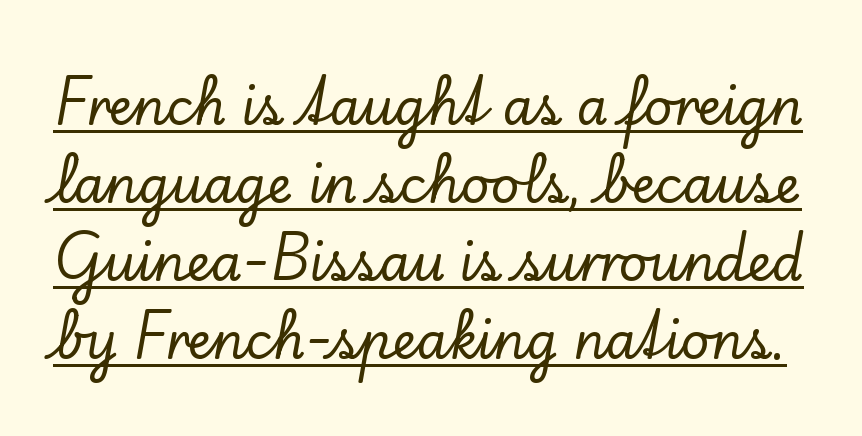
The image shows 50 px serif type; set normal line spacing (1.56x), normal letter spacing, underlined; low stroke contrast and a small x-height.
